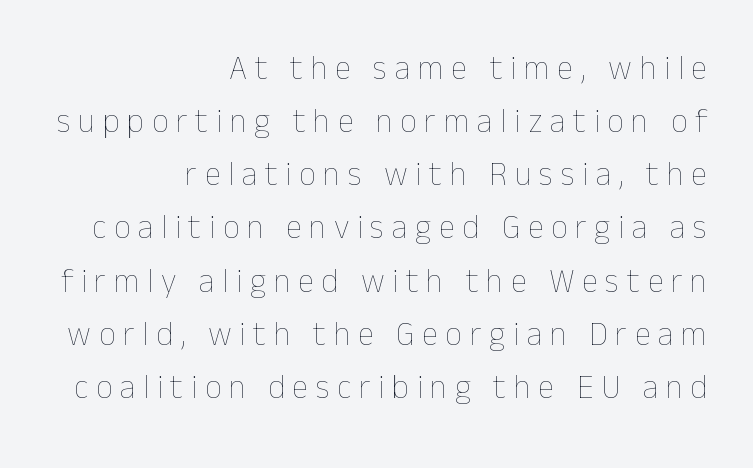
Leading: standard. Someone cranked the tracking dial way up on this one. Beneath every word, the page is bare. Nothing heavy about these letters — not bold at all. Each letter keeps its own natural width here, so spacing adapts to shape.
